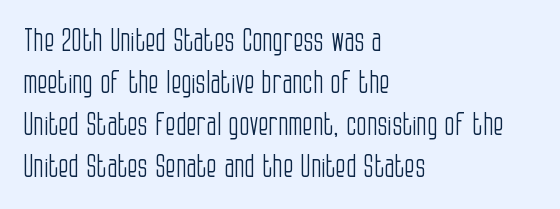
Q: Is the text bold? A: No.
Q: Is the text italic (slanted)? A: No, it is upright.
Q: Is the typeface a serif or a sans-serif typeface? A: Sans-serif.
Q: Is the text underlined? A: No.
Q: How is the paragraph aligned? A: Left-aligned.
Q: Is the spacing between letters normal or unusually wide? A: Normal.
Q: Is the spacing between lines tight, normal or loose? A: Normal.
Q: Width (condensed, normal, or wide)? A: Condensed.
Q: Stroke contrast? A: Low.
Q: x-height? A: Large.
Q: Monospaced? A: No.
